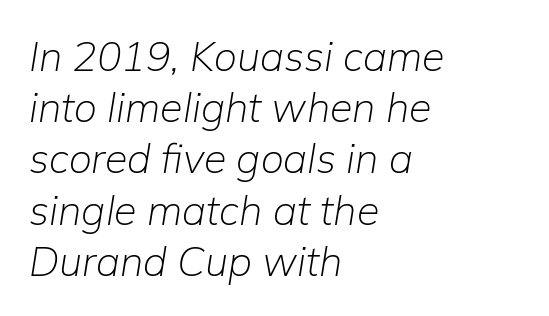
Compared with typical body copy, the letter spacing here is the same. Stems and bowls with no extra thickness — not bold. Quick note: italic. The face used here is proportionally spaced, like ordinary book or web type.
